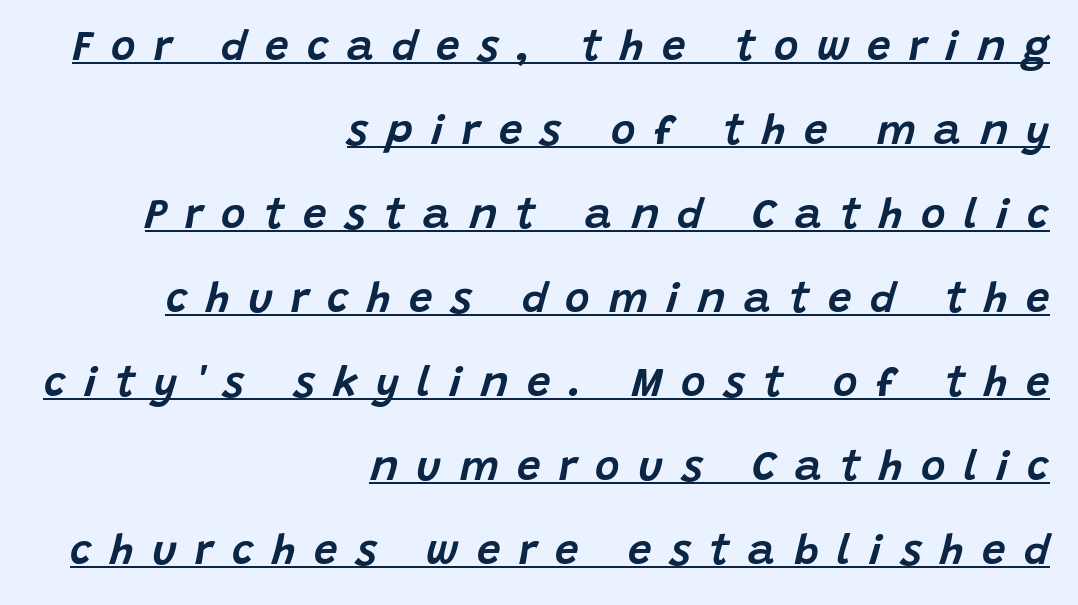
Q: Is the text italic (slanted)? A: Yes, it leans right by about 15 degrees.
Q: Is the text underlined? A: Yes.
Q: How is the paragraph aligned? A: Right-aligned.
Q: Is the spacing between letters normal or unusually wide? A: Unusually wide.
Q: Is the spacing between lines tight, normal or loose? A: Loose.
Q: Width (condensed, normal, or wide)? A: Normal.
Q: Stroke contrast? A: Low.
Q: x-height? A: Large.
Q: Monospaced? A: No.
